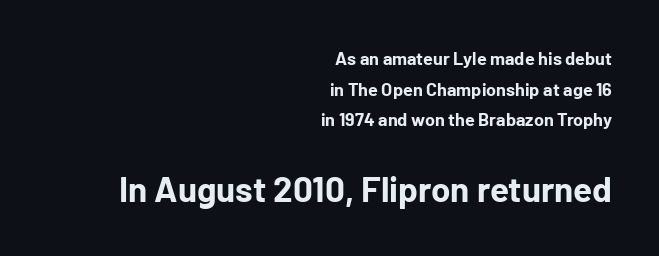
The image shows 35 px bold sans-serif type, upright; set right-aligned, normal line spacing (1.7x), normal letter spacing, not underlined; the second (bottom) block is 1.94x larger; low stroke contrast and a medium x-height.
